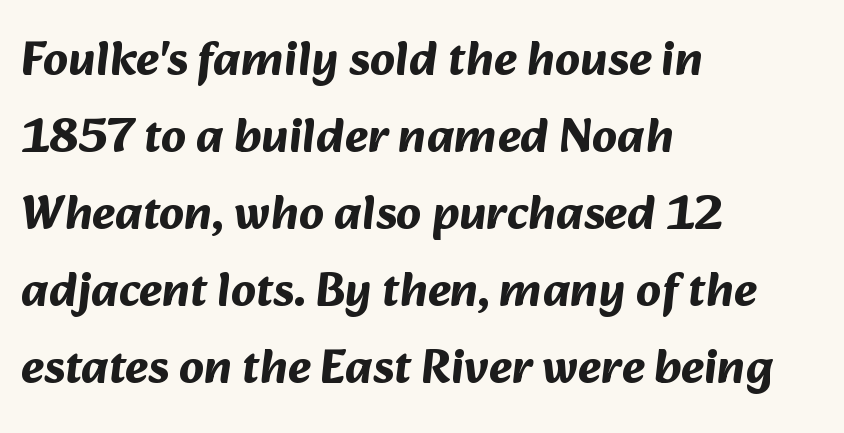
The image shows 49 px bold sans-serif type; set left-aligned, normal line spacing (1.57x), normal letter spacing, not underlined; medium stroke contrast and a medium x-height.
